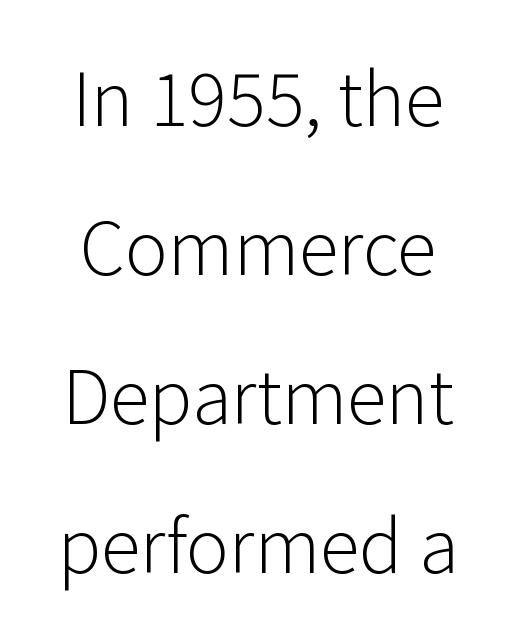
The image shows 73 px light sans-serif type, upright; set loose line spacing (2.04x), normal letter spacing, not underlined; low stroke contrast and a medium x-height.
